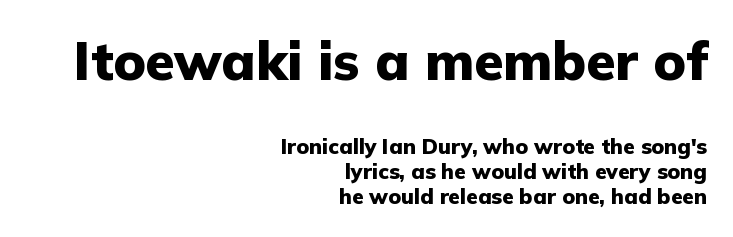
Q: Is the text bold? A: Yes.
Q: Is the text italic (slanted)? A: No, it is upright.
Q: Is the typeface a serif or a sans-serif typeface? A: Sans-serif.
Q: Is the text underlined? A: No.
Q: How is the paragraph aligned? A: Right-aligned.
Q: Is the spacing between letters normal or unusually wide? A: Normal.
Q: Which block of text is set in a larger size, the first (top) or the second (bottom)? A: The first (top) one.
Q: Width (condensed, normal, or wide)? A: Normal.
Q: Stroke contrast? A: Low.
Q: x-height? A: Medium.
Q: Monospaced? A: No.
